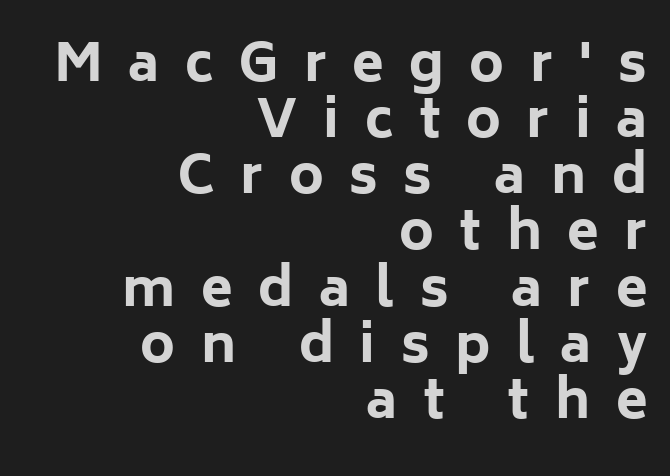
Q: Is the text bold? A: Yes.
Q: Is the text italic (slanted)? A: No, it is upright.
Q: Is the typeface a serif or a sans-serif typeface? A: Sans-serif.
Q: Is the text underlined? A: No.
Q: How is the paragraph aligned? A: Right-aligned.
Q: Is the spacing between letters normal or unusually wide? A: Unusually wide.
Q: Is the spacing between lines tight, normal or loose? A: Tight.
Q: Width (condensed, normal, or wide)? A: Normal.
Q: Stroke contrast? A: Low.
Q: x-height? A: Medium.
Q: Monospaced? A: No.
